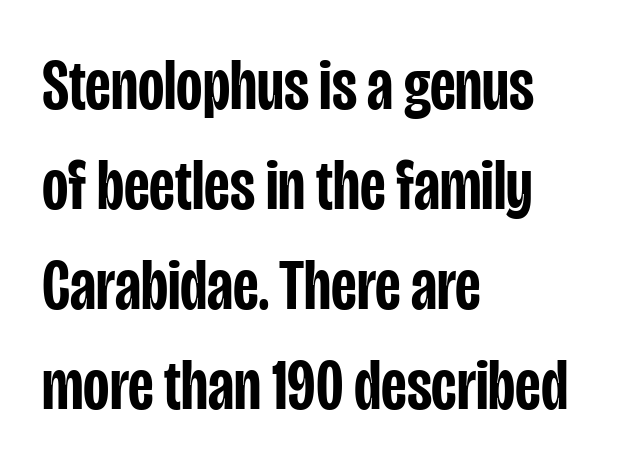
The image shows 72 px semibold, condensed sans-serif type, upright; set left-aligned, normal line spacing (1.39x), normal letter spacing, not underlined; low stroke contrast and a large x-height.
